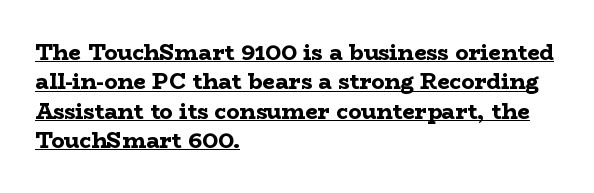
The image shows 22 px bold type, upright; set left-aligned, normal line spacing (1.33x), normal letter spacing, underlined.
